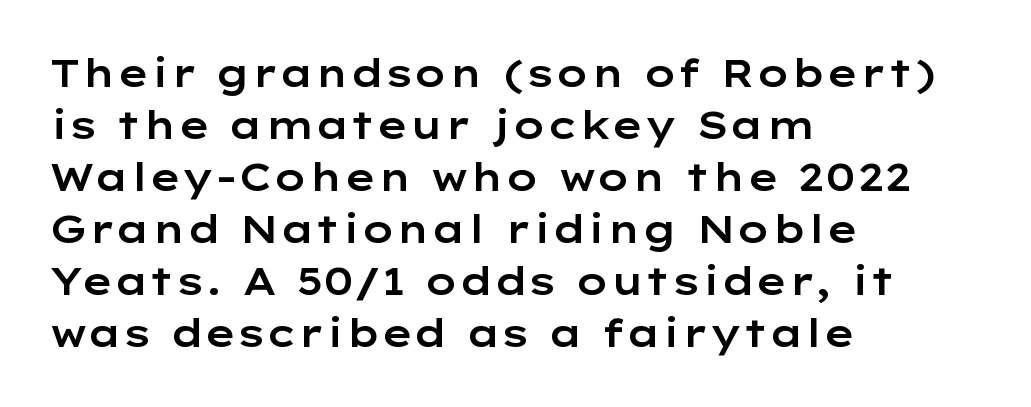
The ragged edge is on the right, which tells us the setting is flush left. Quick note: not italic, upright. Baseline-to-baseline distance is the conventional proportion of letter height. Typographically, this falls in the sans-serif category. The passage shown is typed in a proportional face where columns would drift. The letterforms sit shoulder to shoulder at normal distance.
